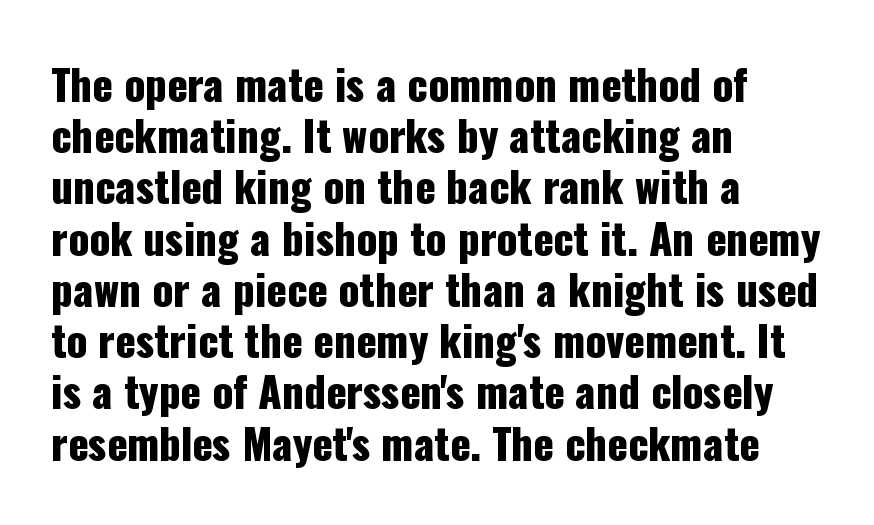
The image shows 42 px condensed sans-serif type, upright; set left-aligned, line spacing 1.22x, normal letter spacing, not underlined; low stroke contrast and a medium x-height.
